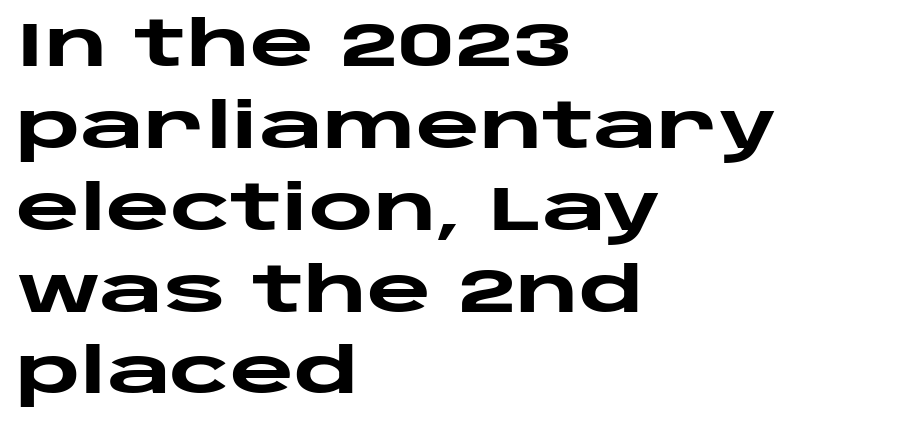
Q: Is the text bold? A: Yes.
Q: Is the text italic (slanted)? A: No, it is upright.
Q: Is the typeface a serif or a sans-serif typeface? A: Sans-serif.
Q: Is the text underlined? A: No.
Q: How is the paragraph aligned? A: Left-aligned.
Q: Is the spacing between letters normal or unusually wide? A: Normal.
Q: Is the spacing between lines tight, normal or loose? A: Normal.
Q: Width (condensed, normal, or wide)? A: Wide.
Q: Stroke contrast? A: Low.
Q: x-height? A: Large.
Q: Monospaced? A: No.
